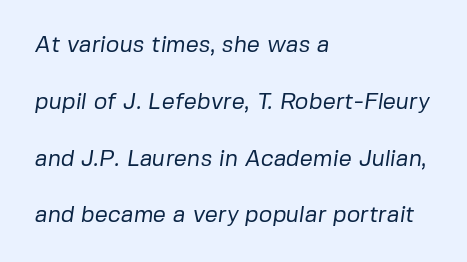
Q: Is the text bold? A: No.
Q: Is the text underlined? A: No.
Q: How is the paragraph aligned? A: Left-aligned.
Q: Is the spacing between letters normal or unusually wide? A: Normal.
Q: Is the spacing between lines tight, normal or loose? A: Loose.
